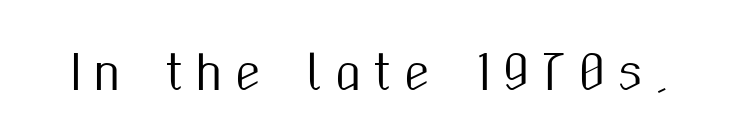
Q: Is the text italic (slanted)? A: No, it is upright.
Q: Is the typeface a serif or a sans-serif typeface? A: Sans-serif.
Q: Is the text underlined? A: No.
Q: Is the spacing between letters normal or unusually wide? A: Unusually wide.
Q: Width (condensed, normal, or wide)? A: Condensed.
Q: Stroke contrast? A: Medium.
Q: x-height? A: Medium.
Q: Monospaced? A: No.
